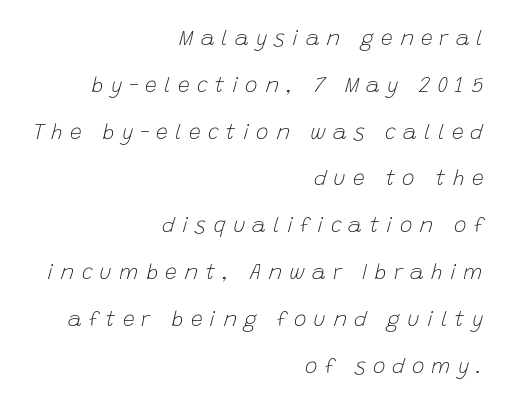
{"italic": "yes", "lean": "right", "slant_degrees": 15, "bold": "no", "underline": "no", "align": "right", "line_spacing": "loose", "line_spacing_ratio": 2.23, "letter_spacing": "wide", "letter_spacing_em": 0.34, "glyph_px": 21}
